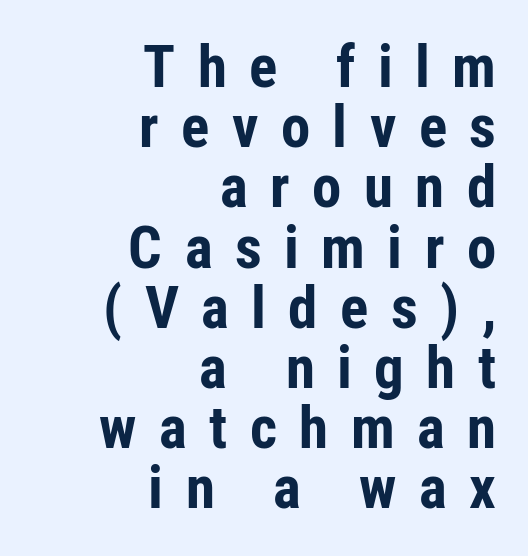
Q: Is the text bold? A: Yes.
Q: Is the text italic (slanted)? A: No, it is upright.
Q: Is the typeface a serif or a sans-serif typeface? A: Sans-serif.
Q: Is the text underlined? A: No.
Q: How is the paragraph aligned? A: Right-aligned.
Q: Is the spacing between letters normal or unusually wide? A: Unusually wide.
Q: Is the spacing between lines tight, normal or loose? A: Tight.
Q: Width (condensed, normal, or wide)? A: Condensed.
Q: Stroke contrast? A: Low.
Q: x-height? A: Medium.
Q: Monospaced? A: No.
